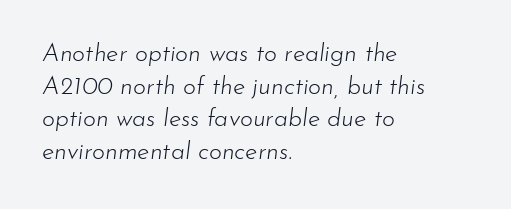
Q: Is the text bold? A: No.
Q: Is the text italic (slanted)? A: Yes, it leans right by about 7 degrees.
Q: Is the text underlined? A: No.
Q: How is the paragraph aligned? A: Left-aligned.
Q: Is the spacing between letters normal or unusually wide? A: Normal.
Q: Is the spacing between lines tight, normal or loose? A: Normal.
